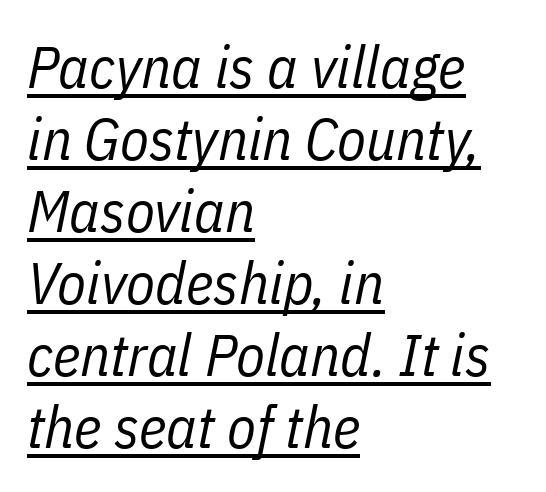
{"italic": "yes", "lean": "right", "slant_degrees": 11, "bold": "no", "weight": "regular", "width": "condensed", "stroke_contrast": "low", "x_height": "medium", "monospaced": "no", "underline": "yes", "align": "left", "line_spacing_ratio": 1.22, "letter_spacing": "normal", "letter_spacing_em": 0.0, "glyph_px": 59}
